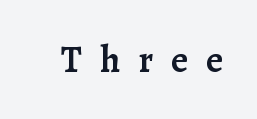
Q: Is the text bold? A: Semi-bold.
Q: Is the text italic (slanted)? A: No, it is upright.
Q: Is the typeface a serif or a sans-serif typeface? A: Serif.
Q: Is the text underlined? A: No.
Q: Is the spacing between letters normal or unusually wide? A: Unusually wide.
Q: Width (condensed, normal, or wide)? A: Normal.
Q: Stroke contrast? A: Low.
Q: x-height? A: Medium.
Q: Monospaced? A: No.
